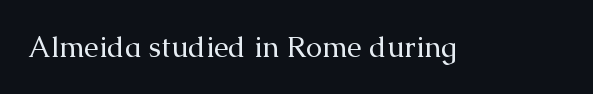
{"serif": "yes", "italic": "no", "bold": "no", "weight": "regular", "width": "normal", "stroke_contrast": "medium", "x_height": "medium", "monospaced": "no", "underline": "no", "letter_spacing": "normal", "letter_spacing_em": 0.0, "glyph_px": 29}
